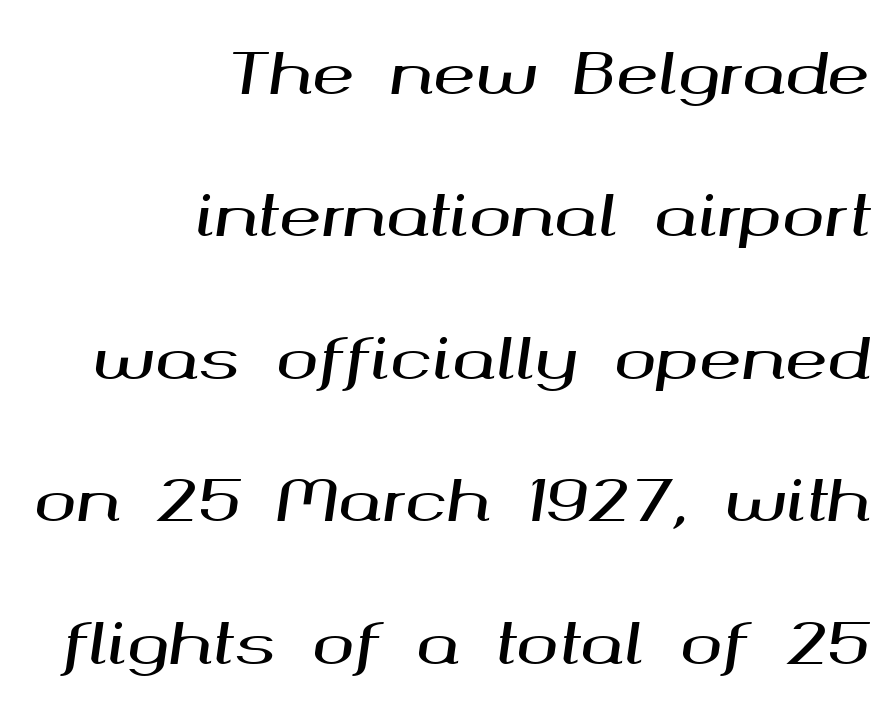
Q: Is the text italic (slanted)? A: Yes, it leans right by about 8 degrees.
Q: Is the text underlined? A: No.
Q: How is the paragraph aligned? A: Right-aligned.
Q: Is the spacing between letters normal or unusually wide? A: Normal.
Q: Is the spacing between lines tight, normal or loose? A: Loose.
Q: Width (condensed, normal, or wide)? A: Wide.
Q: Stroke contrast? A: Medium.
Q: x-height? A: Medium.
Q: Monospaced? A: No.
